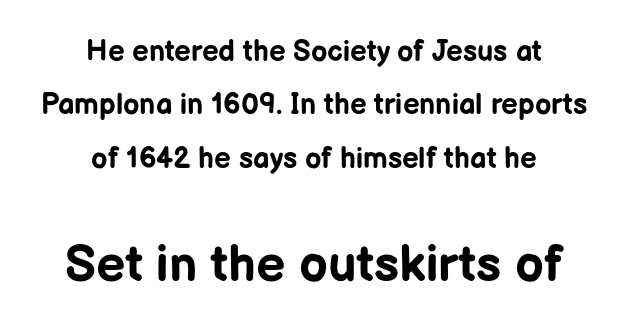
Q: Is the text bold? A: Yes.
Q: Is the text italic (slanted)? A: No, it is upright.
Q: Is the typeface a serif or a sans-serif typeface? A: Sans-serif.
Q: Is the text underlined? A: No.
Q: How is the paragraph aligned? A: Centered.
Q: Is the spacing between letters normal or unusually wide? A: Normal.
Q: Which block of text is set in a larger size, the first (top) or the second (bottom)? A: The second (bottom) one.
Q: Width (condensed, normal, or wide)? A: Normal.
Q: Stroke contrast? A: Low.
Q: x-height? A: Medium.
Q: Monospaced? A: No.
